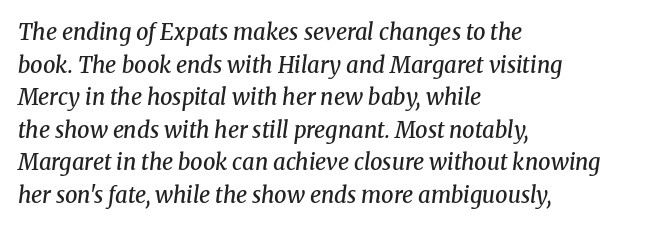
{"italic": "yes", "lean": "right", "slant_degrees": 8, "bold": "semi", "underline": "no", "align": "left", "line_spacing": "normal", "line_spacing_ratio": 1.48, "letter_spacing": "normal", "letter_spacing_em": 0.0, "glyph_px": 22}
